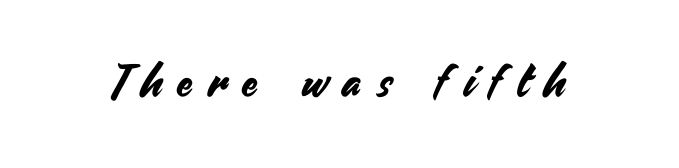
The image shows 45 px sans-serif type; set unusually wide letter spacing (+0.35 em), not underlined; medium stroke contrast and a small x-height.
